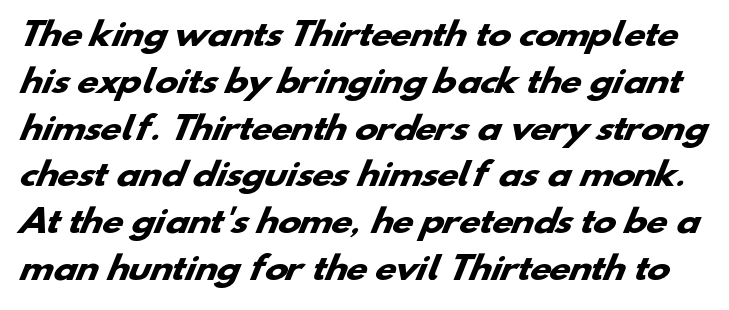
Q: Is the text bold? A: Yes.
Q: Is the typeface a serif or a sans-serif typeface? A: Sans-serif.
Q: Is the text underlined? A: No.
Q: Is the spacing between letters normal or unusually wide? A: Normal.
Q: Is the spacing between lines tight, normal or loose? A: Normal.
Q: Width (condensed, normal, or wide)? A: Wide.
Q: Stroke contrast? A: Low.
Q: x-height? A: Small.
Q: Monospaced? A: No.
